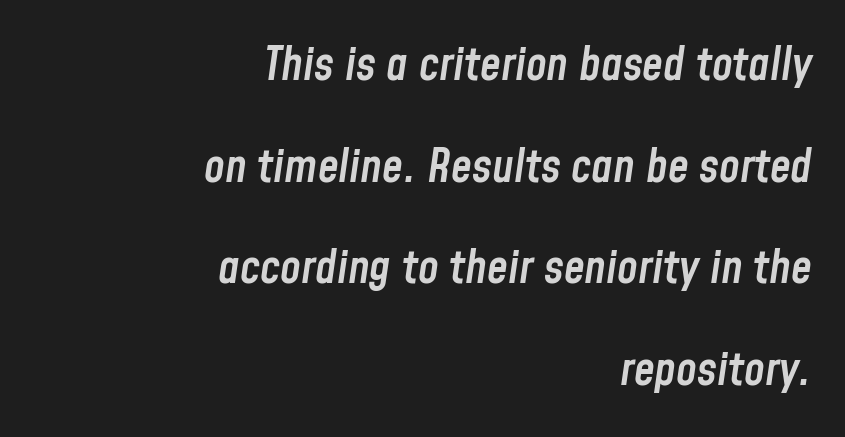
{"italic": "yes", "lean": "right", "slant_degrees": 8, "bold": "semi", "weight": "semibold", "width": "condensed", "stroke_contrast": "low", "x_height": "medium", "monospaced": "no", "underline": "no", "align": "right", "line_spacing": "loose", "line_spacing_ratio": 2.16, "letter_spacing": "normal", "letter_spacing_em": 0.0, "glyph_px": 47}
